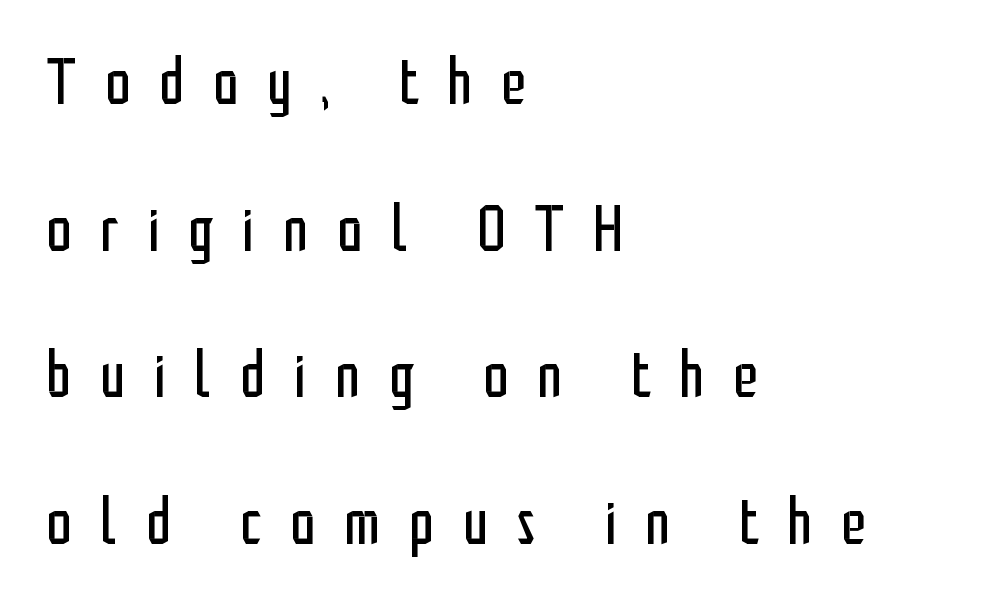
Q: Is the text bold? A: No.
Q: Is the text italic (slanted)? A: No, it is upright.
Q: Is the typeface a serif or a sans-serif typeface? A: Sans-serif.
Q: Is the text underlined? A: No.
Q: How is the paragraph aligned? A: Left-aligned.
Q: Is the spacing between letters normal or unusually wide? A: Unusually wide.
Q: Is the spacing between lines tight, normal or loose? A: Loose.
Q: Width (condensed, normal, or wide)? A: Condensed.
Q: Stroke contrast? A: Low.
Q: x-height? A: Medium.
Q: Monospaced? A: No.
